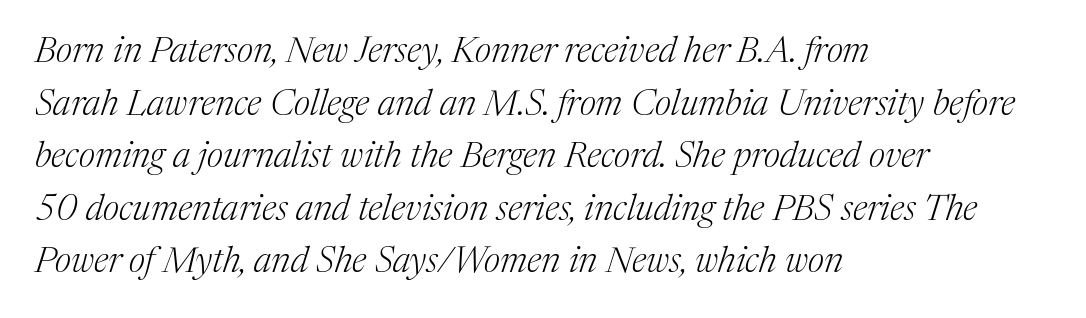
The weight would be labelled regular, book, light, or lighter still. Plain, unruled lines of type. The lines sit at an ordinary, default distance from one another. Stroke terminals: seriffed. Horizontally, the lines are justified to the leading edge only. Inter-character spacing is left at the font's built-in metrics.
